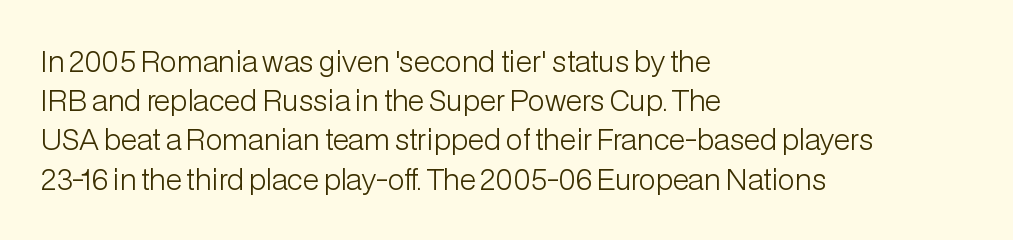
The image shows 28 px light sans-serif type, upright; set left-aligned, normal line spacing (1.4x), normal letter spacing, not underlined; low stroke contrast and a medium x-height.
